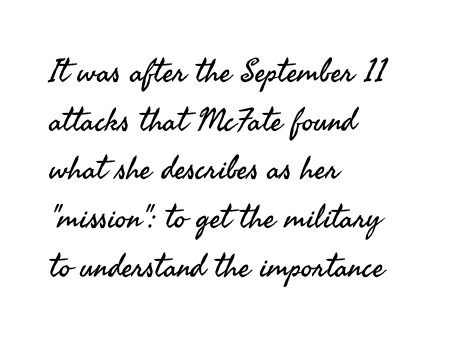
Q: Is the text bold? A: No.
Q: Is the text italic (slanted)? A: Yes.
Q: Is the typeface a serif or a sans-serif typeface? A: Sans-serif.
Q: Is the text underlined? A: No.
Q: How is the paragraph aligned? A: Left-aligned.
Q: Is the spacing between letters normal or unusually wide? A: Normal.
Q: Is the spacing between lines tight, normal or loose? A: Normal.
Q: Width (condensed, normal, or wide)? A: Normal.
Q: Stroke contrast? A: Medium.
Q: x-height? A: Small.
Q: Monospaced? A: No.
